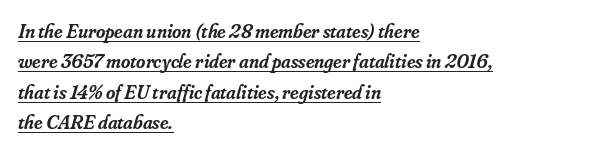
{"italic": "yes", "lean": "right", "slant_degrees": 16, "bold": "semi", "underline": "yes", "align": "left", "line_spacing": "normal", "line_spacing_ratio": 1.52, "letter_spacing": "normal", "letter_spacing_em": 0.0, "glyph_px": 20}
